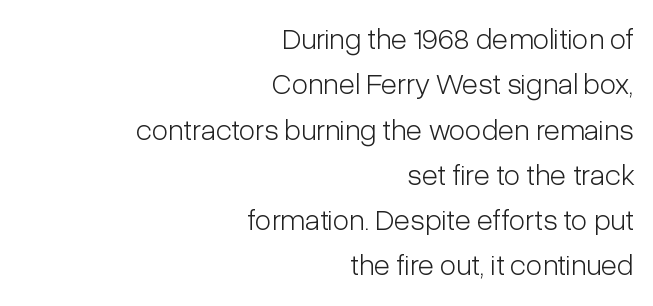
The image shows 30 px light, condensed sans-serif type, upright; set right-aligned, normal line spacing (1.51x), normal letter spacing, not underlined; low stroke contrast and a medium x-height.
